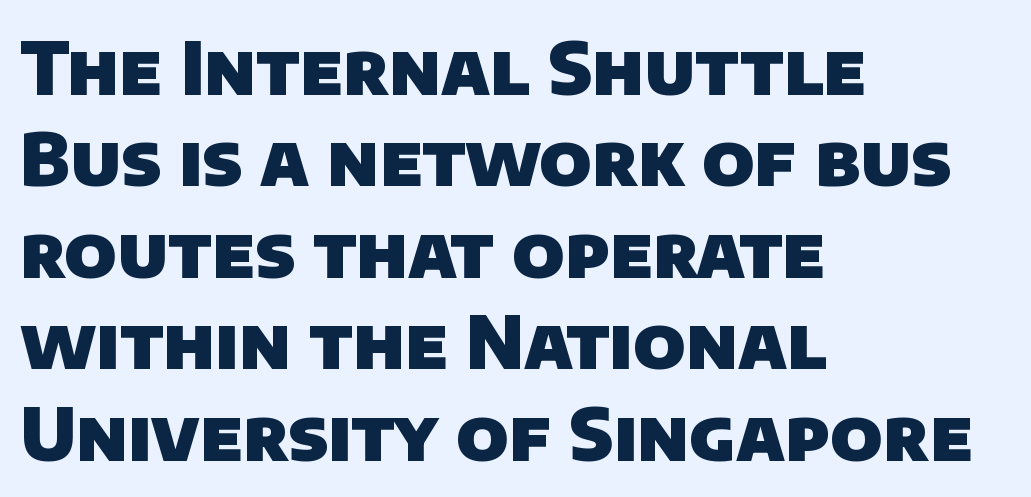
{"serif": "no", "bold": "yes", "weight": "heavy", "width": "normal", "stroke_contrast": "low", "x_height": "large", "monospaced": "no", "underline": "no", "align": "left", "line_spacing": "normal", "line_spacing_ratio": 1.27, "letter_spacing": "normal", "letter_spacing_em": 0.0, "glyph_px": 72}
